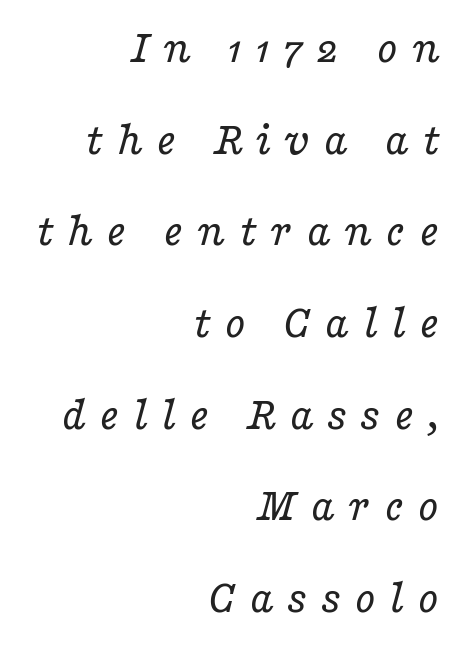
Q: Is the text bold? A: No.
Q: Is the text italic (slanted)? A: Yes, it leans right by about 16 degrees.
Q: Is the typeface a serif or a sans-serif typeface? A: Serif.
Q: Is the text underlined? A: No.
Q: How is the paragraph aligned? A: Right-aligned.
Q: Is the spacing between letters normal or unusually wide? A: Unusually wide.
Q: Is the spacing between lines tight, normal or loose? A: Loose.
Q: Width (condensed, normal, or wide)? A: Wide.
Q: Stroke contrast? A: Low.
Q: x-height? A: Medium.
Q: Monospaced? A: No.
